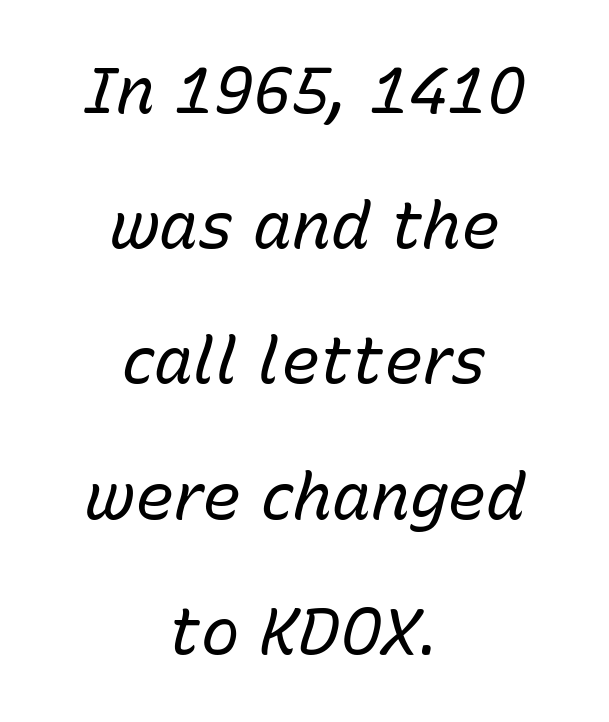
The image shows 65 px regular-weight type, italic (leaning right); set centered, loose line spacing (2.08x), normal letter spacing, not underlined; low stroke contrast and a medium x-height.
